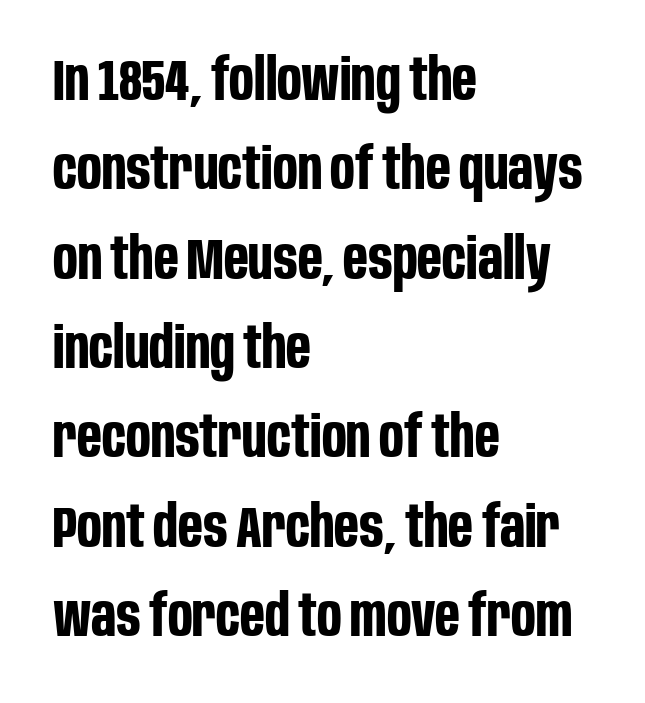
Between one letter and the next there's only the usual sliver of space. Teacher's note: observe the even left margin — that is flush-left alignment. This sample has the flowing, uneven cadence of proportional lettering. The type family on display is of the sans-serif kind. A full-strength bold gives these letters their thick strokes. Tall strokes in this sample are plumb rather than angled.
